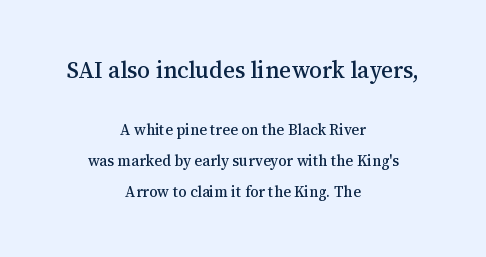
Letters rest on an invisible, unmarked baseline. Honestly, the rows look like they've been pulled way apart. In this sample the first text group is rendered at the bigger scale. Does the copy run flush right? No — it is centered line by line. These lines were composed using upright roman letters.
